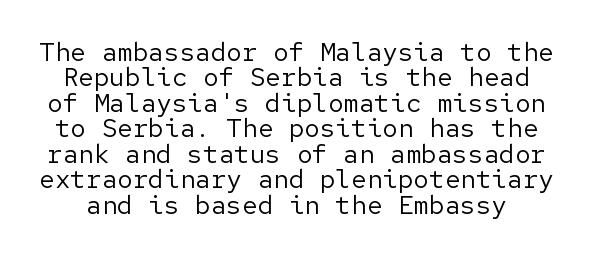
{"italic": "no", "bold": "no", "underline": "no", "line_spacing": "tight", "line_spacing_ratio": 0.98, "letter_spacing": "normal", "letter_spacing_em": 0.0, "glyph_px": 26}
